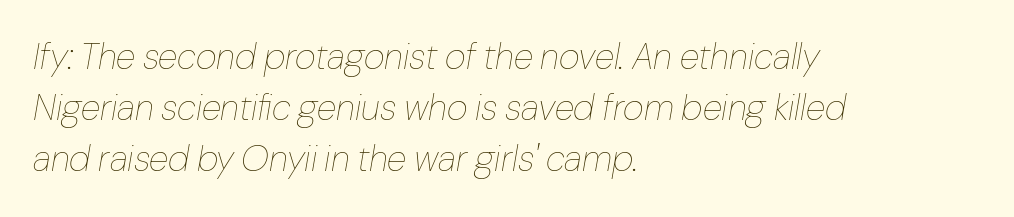
This sample has the flowing, uneven cadence of proportional lettering. Nobody drew a line under any word here. The block of text has a typical density, with ordinary space between rows. These lines were composed using italics. No extra tracking has been applied to these lines.
